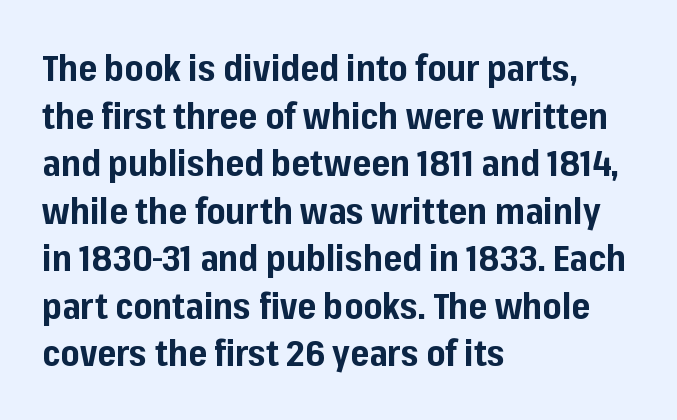
The image shows 36 px bold sans-serif type, upright; set left-aligned, normal line spacing (1.32x), normal letter spacing, not underlined; low stroke contrast and a medium x-height.
